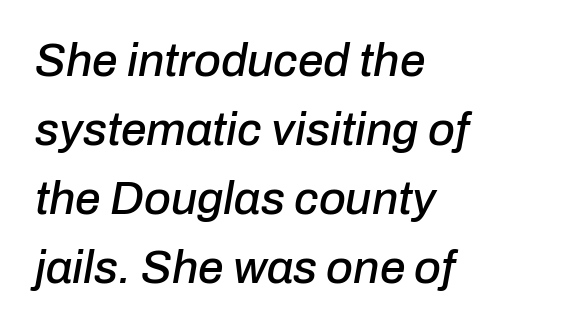
The image shows 46 px text type, italic (leaning right); set left-aligned, normal line spacing (1.5x), normal letter spacing, not underlined; low stroke contrast and a medium x-height.
